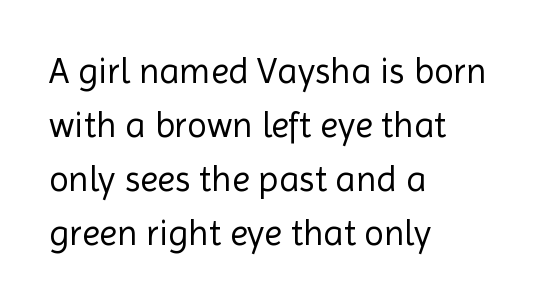
The image shows 36 px regular-weight sans-serif type, upright; set left-aligned, normal line spacing (1.5x), normal letter spacing, not underlined; a medium x-height.
